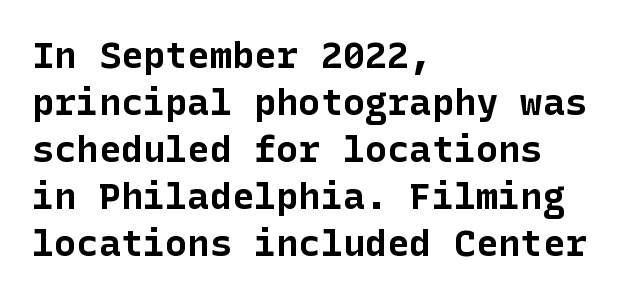
Q: Is the text bold? A: Yes.
Q: Is the text italic (slanted)? A: No, it is upright.
Q: Is the typeface a serif or a sans-serif typeface? A: Sans-serif.
Q: Is the text underlined? A: No.
Q: How is the paragraph aligned? A: Left-aligned.
Q: Is the spacing between letters normal or unusually wide? A: Normal.
Q: Is the spacing between lines tight, normal or loose? A: Normal.
Q: Width (condensed, normal, or wide)? A: Normal.
Q: Stroke contrast? A: Low.
Q: x-height? A: Medium.
